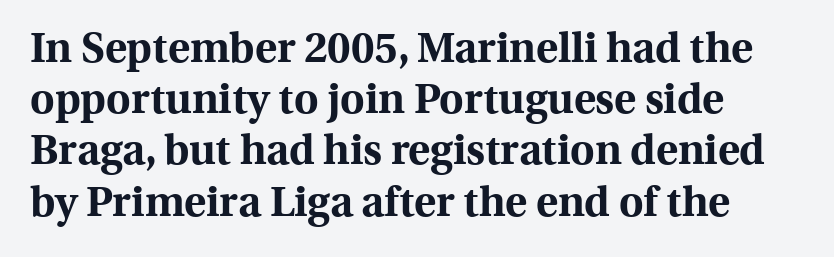
Q: Is the text bold? A: Yes.
Q: Is the text italic (slanted)? A: No, it is upright.
Q: Is the typeface a serif or a sans-serif typeface? A: Serif.
Q: Is the text underlined? A: No.
Q: How is the paragraph aligned? A: Left-aligned.
Q: Is the spacing between letters normal or unusually wide? A: Normal.
Q: Width (condensed, normal, or wide)? A: Normal.
Q: x-height? A: Medium.
Q: Monospaced? A: No.
